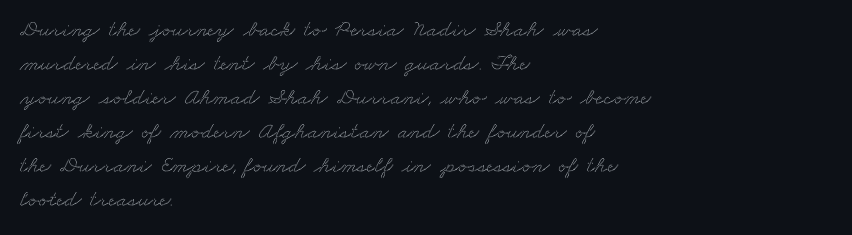
Honestly, the row spacing looks completely unremarkable. The setting favours the left margin, as ordinary paragraphs usually do. There is no visible air inserted between adjacent glyphs. Rule under the text: the space is simply empty.
